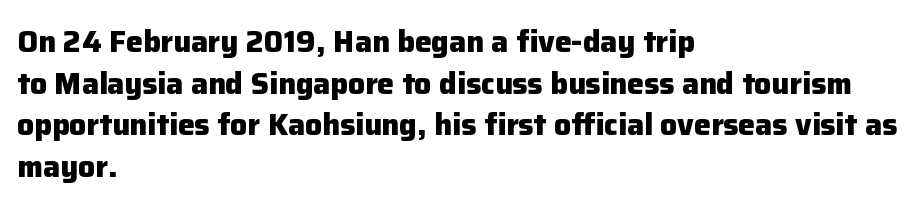
The image shows 30 px heavy sans-serif type, upright; set left-aligned, normal line spacing (1.39x), normal letter spacing, not underlined; low stroke contrast and a medium x-height.
